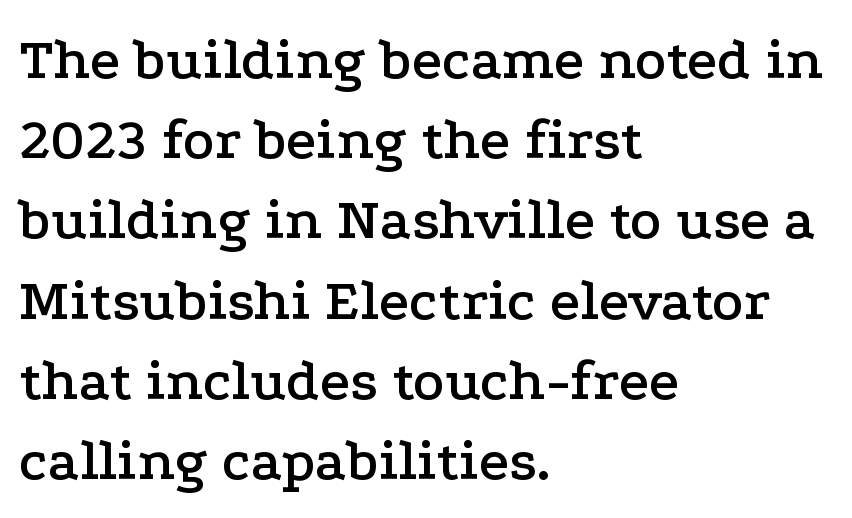
Q: Is the text italic (slanted)? A: No, it is upright.
Q: Is the typeface a serif or a sans-serif typeface? A: Serif.
Q: Is the text underlined? A: No.
Q: How is the paragraph aligned? A: Left-aligned.
Q: Is the spacing between letters normal or unusually wide? A: Normal.
Q: Is the spacing between lines tight, normal or loose? A: Normal.
Q: Width (condensed, normal, or wide)? A: Wide.
Q: Stroke contrast? A: Low.
Q: x-height? A: Medium.
Q: Monospaced? A: No.
